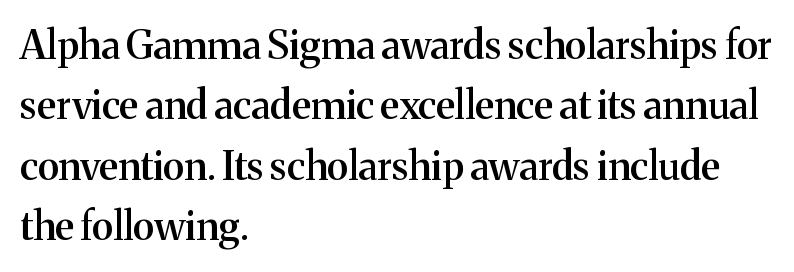
Q: Is the text bold? A: Semi-bold.
Q: Is the text italic (slanted)? A: No, it is upright.
Q: Is the typeface a serif or a sans-serif typeface? A: Serif.
Q: Is the text underlined? A: No.
Q: How is the paragraph aligned? A: Left-aligned.
Q: Is the spacing between letters normal or unusually wide? A: Normal.
Q: Is the spacing between lines tight, normal or loose? A: Normal.
Q: Width (condensed, normal, or wide)? A: Normal.
Q: Stroke contrast? A: Medium.
Q: x-height? A: Medium.
Q: Monospaced? A: No.
